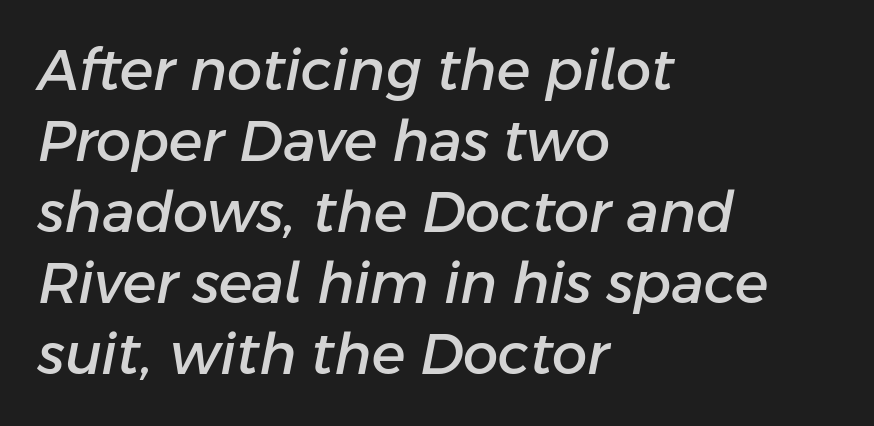
Tracking value appears to be zero — textbook default spacing. The glyphs are unaccompanied by any horizontal stroke below them. Notice how the passage keeps a crisp vertical edge on the left only. Vertical spacing — default. Designer's note — italics engaged. Varying glyph widths throughout — classic text-font behaviour.
